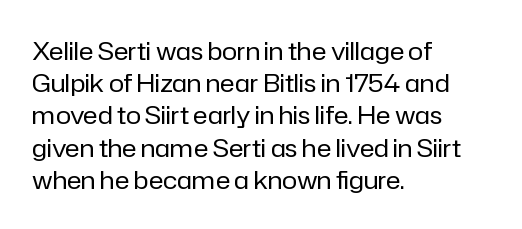
The image shows 25 px text type, upright; set left-aligned, normal line spacing (1.29x), normal letter spacing, not underlined.
